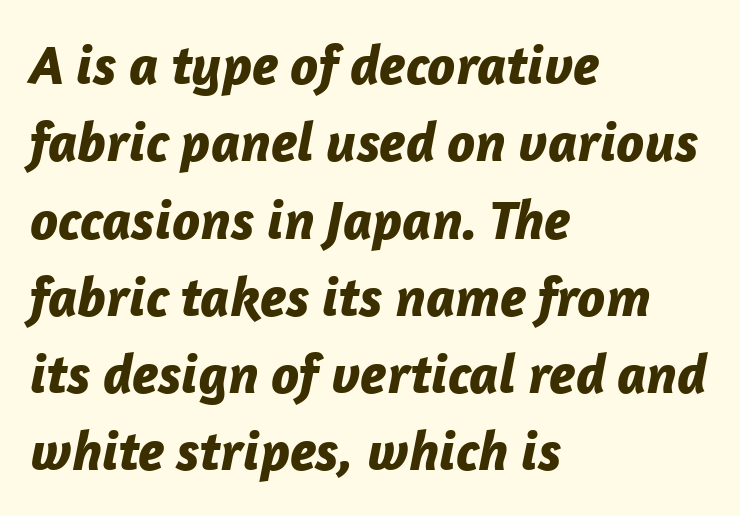
The type is set solid horizontally, with unmodified tracking. The paragraph shown leans on its left margin. Think of a printed novel: that variable character pitch is what you see here. In terms of posture, this sample is oblique.
